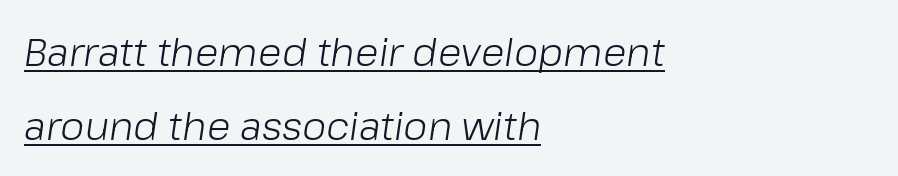
Q: Is the text bold? A: No.
Q: Is the text italic (slanted)? A: Yes, it leans right by about 8 degrees.
Q: Is the text underlined? A: Yes.
Q: How is the paragraph aligned? A: Left-aligned.
Q: Is the spacing between letters normal or unusually wide? A: Normal.
Q: Width (condensed, normal, or wide)? A: Normal.
Q: Stroke contrast? A: Low.
Q: x-height? A: Medium.
Q: Monospaced? A: No.
